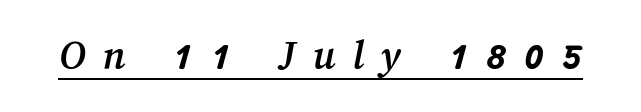
Q: Is the text underlined? A: Yes.
Q: Is the spacing between letters normal or unusually wide? A: Unusually wide.
Q: Width (condensed, normal, or wide)? A: Normal.
Q: Stroke contrast? A: Medium.
Q: x-height? A: Medium.
Q: Monospaced? A: No.
